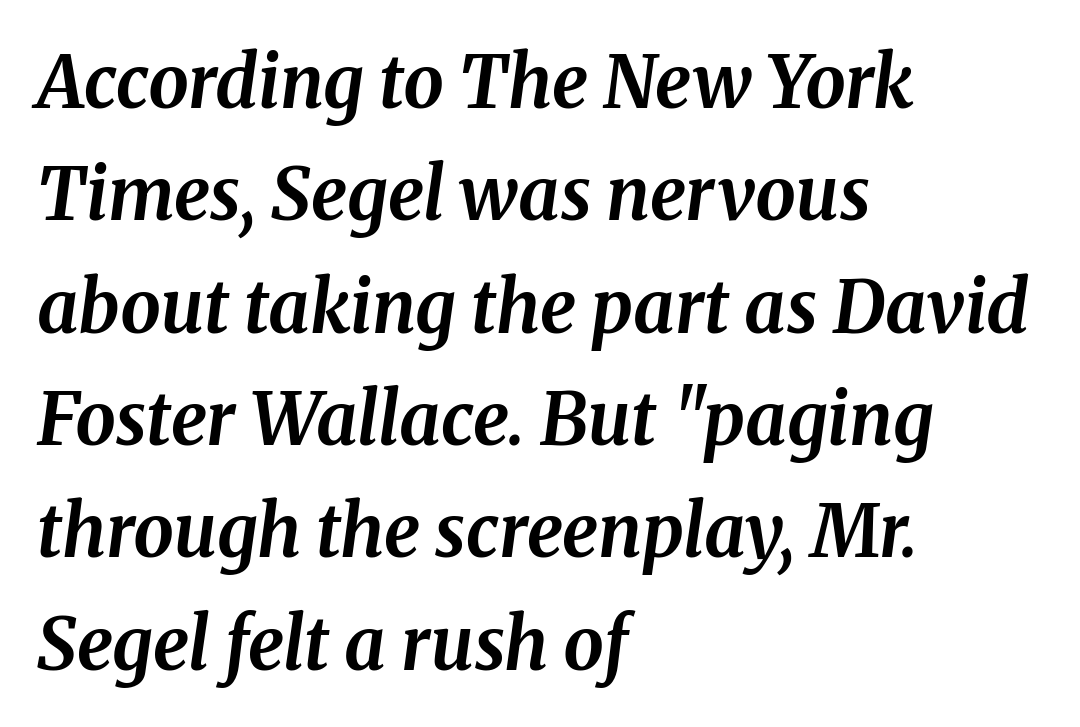
{"italic": "yes", "lean": "right", "slant_degrees": 8, "bold": "yes", "weight": "bold", "width": "normal", "stroke_contrast": "medium", "x_height": "medium", "monospaced": "no", "underline": "no", "align": "left", "line_spacing": "normal", "line_spacing_ratio": 1.56, "letter_spacing": "normal", "letter_spacing_em": 0.0, "glyph_px": 72}
